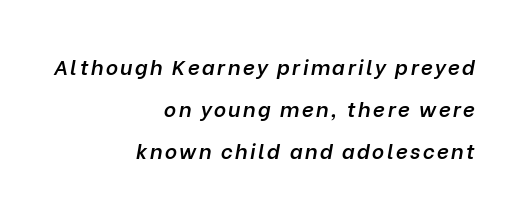
These lines carry some extra weight — a demibold, not a full bold. Rows of type keep a wide berth in the vertical direction. In terms of posture, this sample is oblique. Words float on clear page, feet unadorned. This sample is right-justified, so line beginnings fall wherever the words allow.
